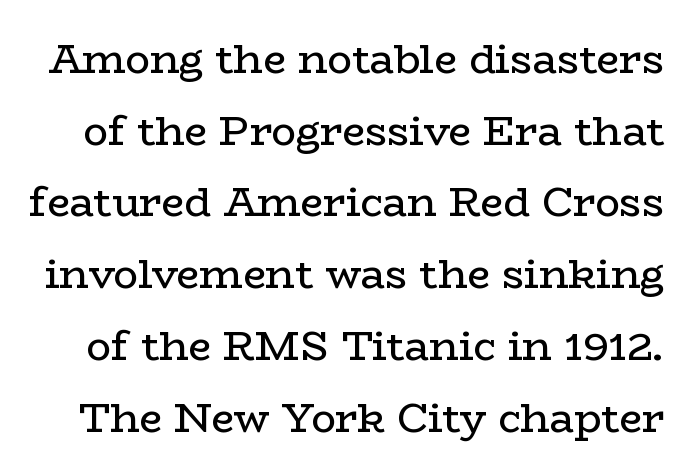
The image shows 41 px regular-weight, wide serif type, upright; set line spacing 1.75x, normal letter spacing, not underlined; low stroke contrast and a medium x-height.
